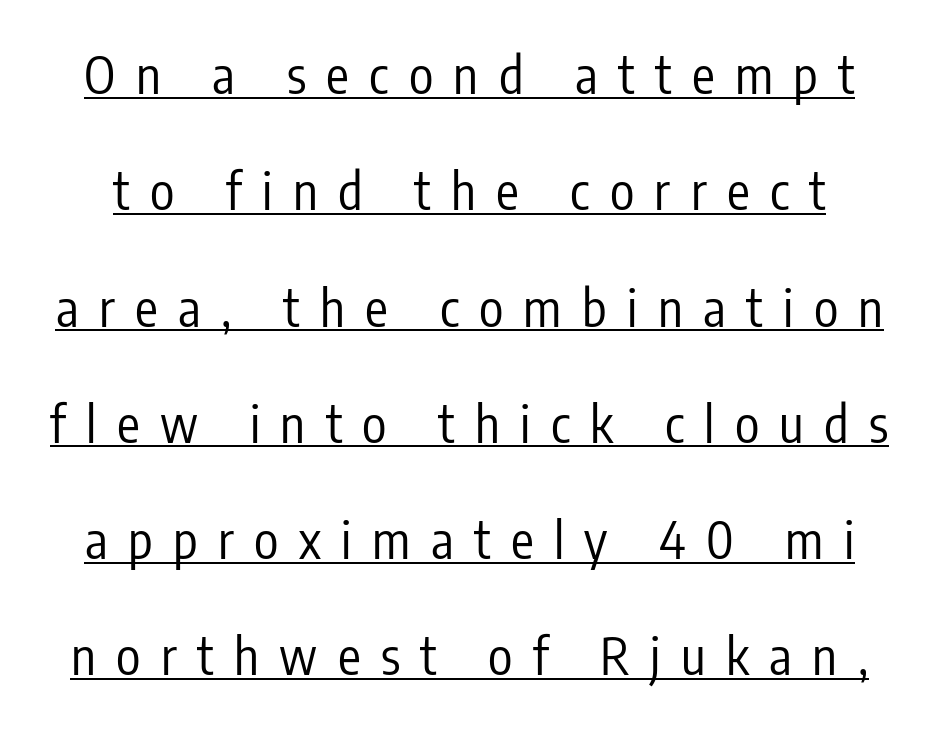
The image shows 51 px regular-weight, condensed sans-serif type, upright; set loose line spacing (2.28x), unusually wide letter spacing (+0.4 em), underlined; low stroke contrast and a medium x-height.
